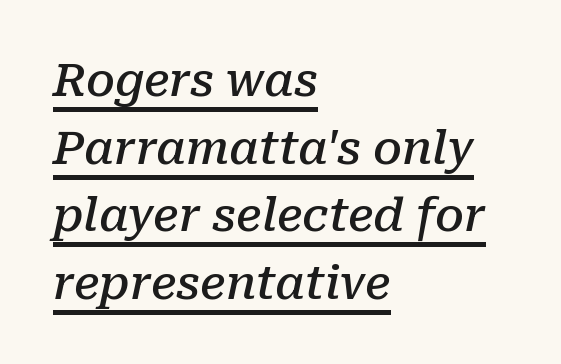
Q: Is the text bold? A: Semi-bold.
Q: Is the text italic (slanted)? A: Yes, it leans right by about 10 degrees.
Q: Is the typeface a serif or a sans-serif typeface? A: Serif.
Q: Is the text underlined? A: Yes.
Q: How is the paragraph aligned? A: Left-aligned.
Q: Is the spacing between letters normal or unusually wide? A: Normal.
Q: Is the spacing between lines tight, normal or loose? A: Normal.
Q: Width (condensed, normal, or wide)? A: Normal.
Q: Stroke contrast? A: Low.
Q: x-height? A: Medium.
Q: Monospaced? A: No.
